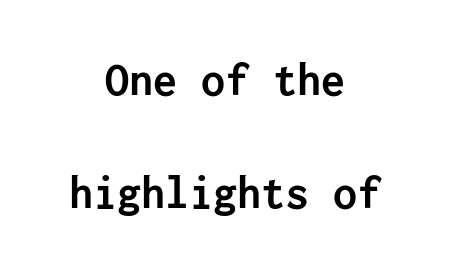
When letters stand straight like this, we call the style roman or upright. A full-strength bold gives these letters their thick strokes. This rendering employs a face without finishing strokes, i.e., a sans-serif. The rag falls on both sides of this text block equally. Caption: standard tracking, unaltered.
